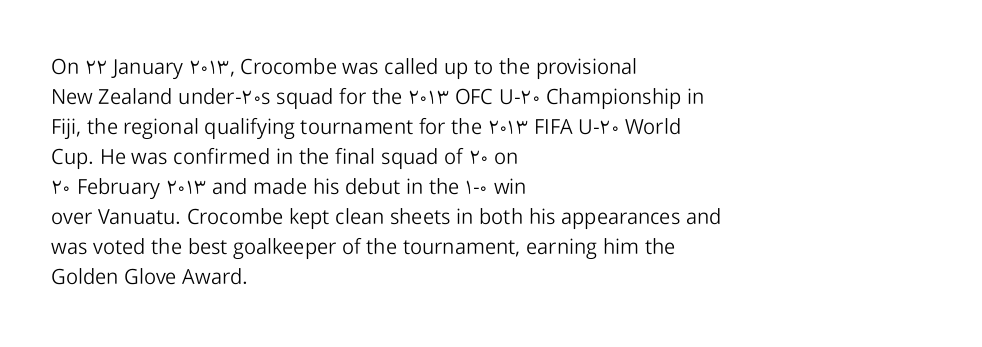
Q: Is the text bold? A: No.
Q: Is the text italic (slanted)? A: No, it is upright.
Q: Is the text underlined? A: No.
Q: How is the paragraph aligned? A: Left-aligned.
Q: Is the spacing between letters normal or unusually wide? A: Normal.
Q: Is the spacing between lines tight, normal or loose? A: Normal.
